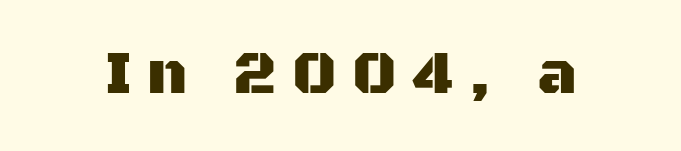
Q: Is the text italic (slanted)? A: No, it is upright.
Q: Is the typeface a serif or a sans-serif typeface? A: Sans-serif.
Q: Is the text underlined? A: No.
Q: Is the spacing between letters normal or unusually wide? A: Unusually wide.
Q: Width (condensed, normal, or wide)? A: Normal.
Q: Stroke contrast? A: Medium.
Q: x-height? A: Large.
Q: Monospaced? A: No.
